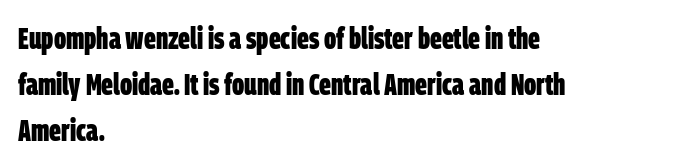
The typeface chosen for these lines omits serifs. Caption: bold face, heavy strokes. Here the designer chose a conventional face with non-uniform glyph widths. Quick note: interline space is typical. This rendering features lettering with no underline. How are the letters spaced? Ordinarily, with no added tracking.
